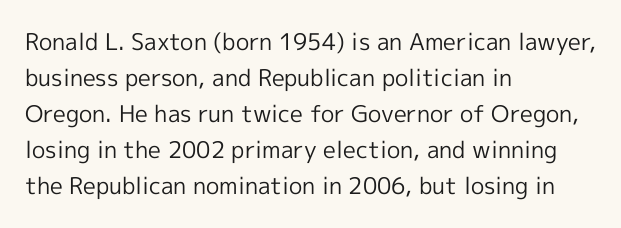
Q: Is the text bold? A: No.
Q: Is the text italic (slanted)? A: No, it is upright.
Q: Is the text underlined? A: No.
Q: How is the paragraph aligned? A: Left-aligned.
Q: Is the spacing between letters normal or unusually wide? A: Normal.
Q: Is the spacing between lines tight, normal or loose? A: Normal.
